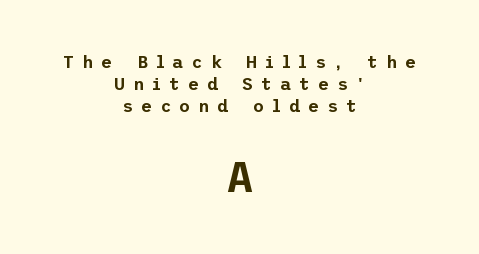
Q: Is the text italic (slanted)? A: No, it is upright.
Q: Is the typeface a serif or a sans-serif typeface? A: Sans-serif.
Q: Is the text underlined? A: No.
Q: How is the paragraph aligned? A: Centered.
Q: Is the spacing between letters normal or unusually wide? A: Unusually wide.
Q: Is the spacing between lines tight, normal or loose? A: Normal.
Q: Which block of text is set in a larger size, the first (top) or the second (bottom)? A: The second (bottom) one.
Q: Width (condensed, normal, or wide)? A: Normal.
Q: Stroke contrast? A: Low.
Q: x-height? A: Medium.
